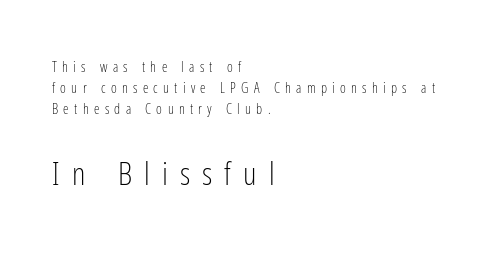
The image shows 32 px light, condensed sans-serif type, upright; set left-aligned, normal line spacing (1.5x), unusually wide letter spacing (+0.38 em), not underlined; the second (bottom) block is 2.29x larger; low stroke contrast and a medium x-height.
